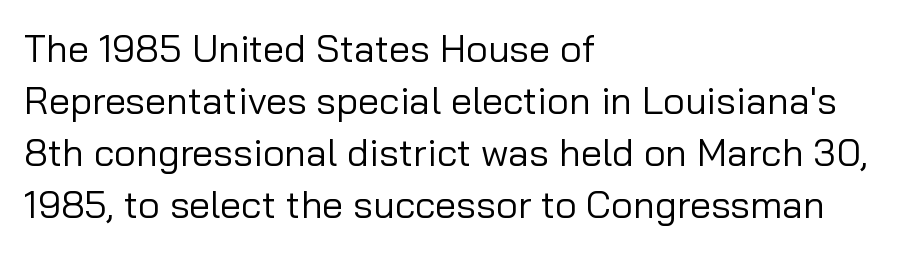
{"serif": "no", "italic": "no", "bold": "no", "weight": "regular", "width": "normal", "stroke_contrast": "low", "x_height": "medium", "monospaced": "no", "underline": "no", "align": "left", "line_spacing": "normal", "line_spacing_ratio": 1.37, "letter_spacing": "normal", "letter_spacing_em": 0.0, "glyph_px": 38}
